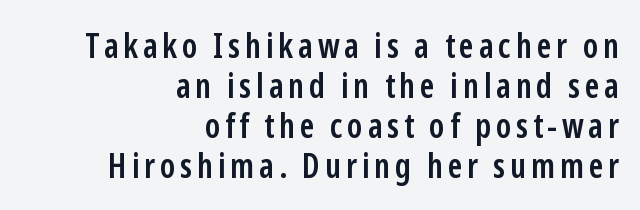
Rendered with straight, roman letterforms. The rendering uses natural spacing where letterforms have individual widths. The typesetting leans somewhat heavy: a semibold. Type style note: lacks serifs. The paragraph has a hard right edge and a soft left edge. Only glyphs here, with clear space below each row.
